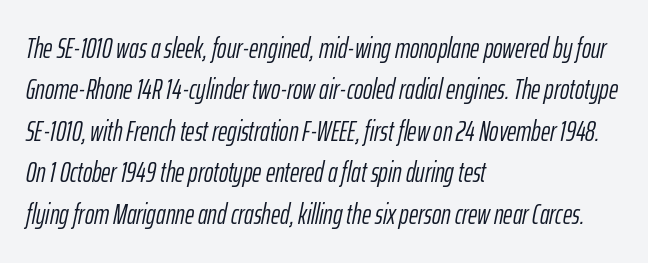
{"italic": "yes", "lean": "right", "slant_degrees": 12, "bold": "no", "weight": "light", "width": "condensed", "stroke_contrast": "low", "x_height": "medium", "monospaced": "no", "underline": "no", "align": "left", "line_spacing": "normal", "line_spacing_ratio": 1.48, "letter_spacing": "normal", "letter_spacing_em": 0.0, "glyph_px": 28}
